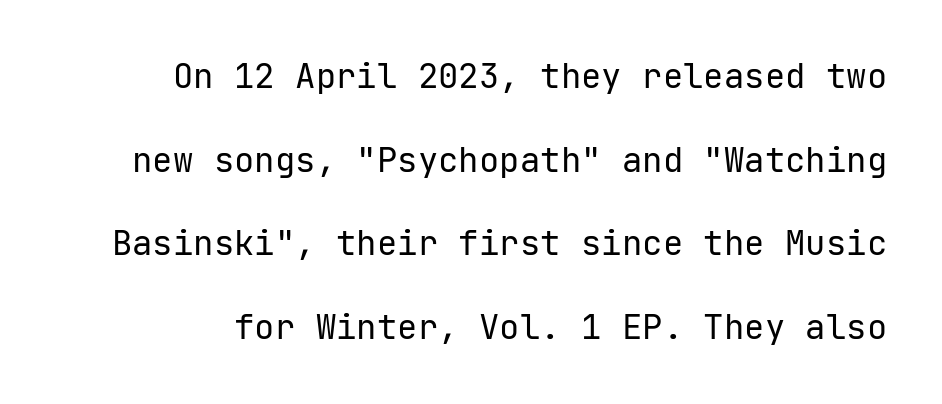
{"serif": "no", "italic": "no", "bold": "no", "weight": "regular", "width": "normal", "stroke_contrast": "low", "x_height": "medium", "monospaced": "yes", "underline": "no", "line_spacing": "loose", "line_spacing_ratio": 2.46, "letter_spacing": "normal", "letter_spacing_em": 0.0, "glyph_px": 34}
